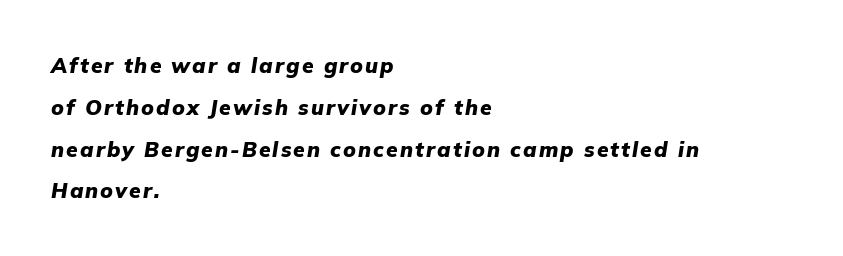
{"italic": "yes", "lean": "right", "slant_degrees": 9, "bold": "yes", "underline": "no", "align": "left", "line_spacing": "loose", "line_spacing_ratio": 1.99, "glyph_px": 21}
